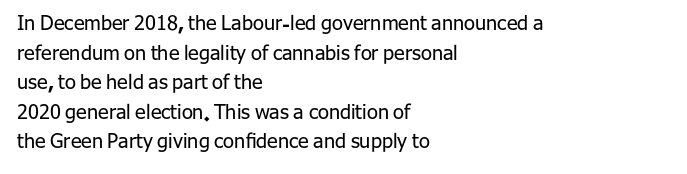
Compared with a typical body face, this is equally light or lighter still. The line texture is even and compact thanks to regular tracking. The space directly below the letters is spotless. Nope, not italic — everything's standing straight.
